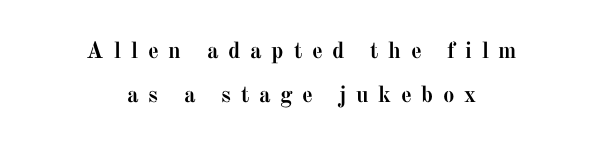
The image shows 23 px bold type, upright; set centered, loose line spacing (1.93x), unusually wide letter spacing (+0.42 em), not underlined.
